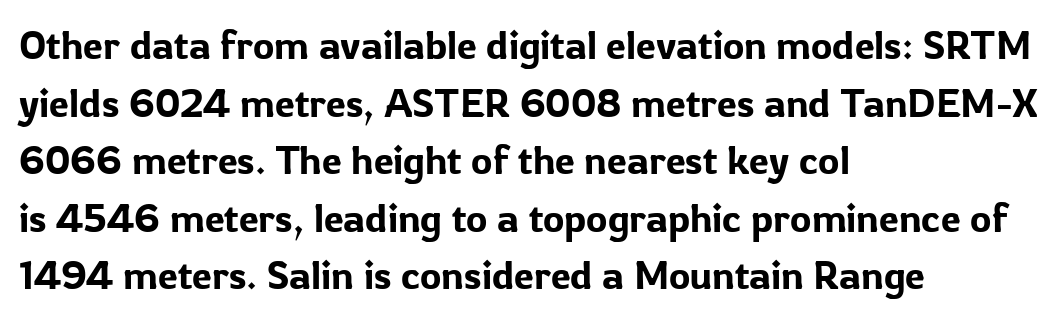
The image shows 40 px sans-serif type, upright; set left-aligned, normal line spacing (1.44x), normal letter spacing, not underlined; low stroke contrast and a medium x-height.
